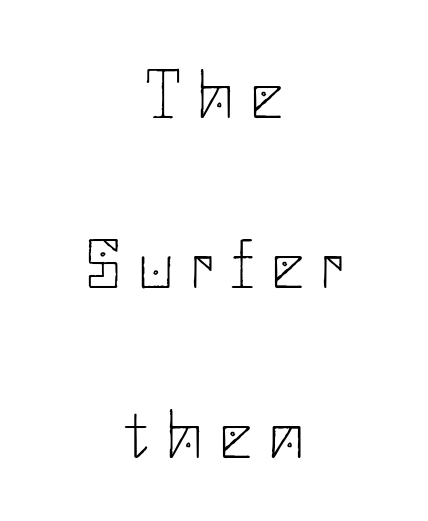
The image shows 70 px thin sans-serif type, upright; set centered, loose line spacing (2.43x), unusually wide letter spacing (+0.26 em), not underlined; low stroke contrast and a small x-height.
